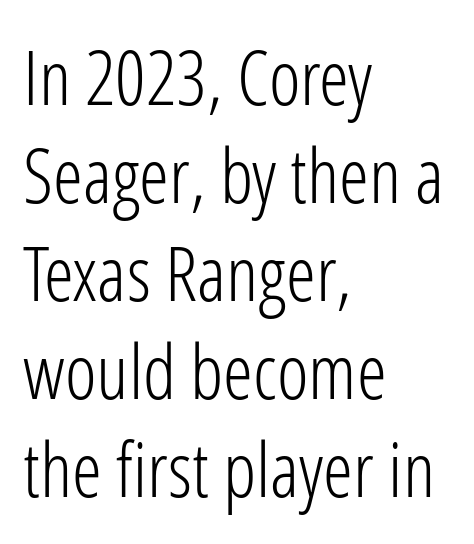
The image shows 76 px light, condensed sans-serif type, upright; set left-aligned, normal line spacing (1.29x), normal letter spacing, not underlined; low stroke contrast and a medium x-height.
